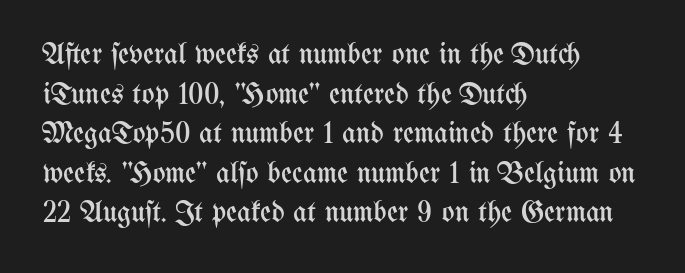
{"italic": "no", "bold": "no", "weight": "regular", "width": "condensed", "stroke_contrast": "medium", "x_height": "medium", "monospaced": "no", "underline": "no", "align": "left", "line_spacing": "normal", "line_spacing_ratio": 1.32, "letter_spacing": "normal", "letter_spacing_em": 0.0, "glyph_px": 30}
